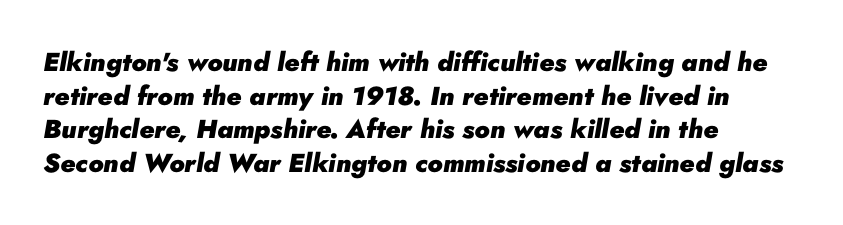
Q: Is the text bold? A: Yes.
Q: Is the text italic (slanted)? A: Yes, it leans right by about 10 degrees.
Q: Is the text underlined? A: No.
Q: How is the paragraph aligned? A: Left-aligned.
Q: Is the spacing between letters normal or unusually wide? A: Normal.
Q: Is the spacing between lines tight, normal or loose? A: Normal.
